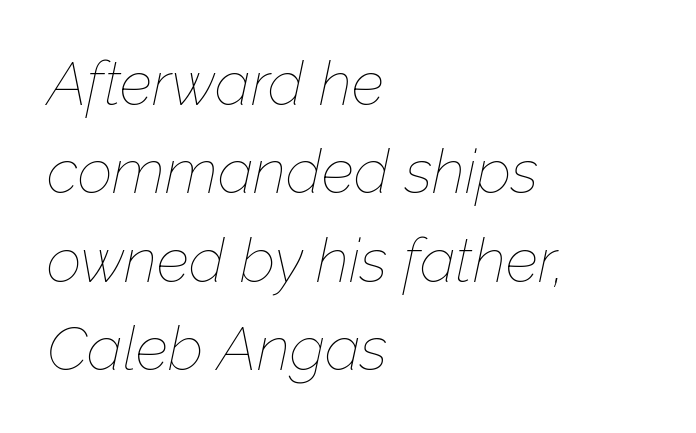
The image shows 61 px thin type, italic (leaning right); set left-aligned, normal line spacing (1.45x), normal letter spacing, not underlined; low stroke contrast and a medium x-height.
